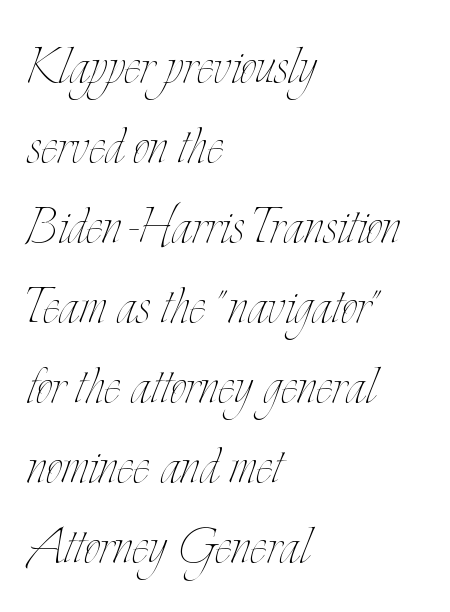
Q: Is the text bold? A: No.
Q: Is the text italic (slanted)? A: Yes.
Q: Is the text underlined? A: No.
Q: How is the paragraph aligned? A: Left-aligned.
Q: Is the spacing between letters normal or unusually wide? A: Normal.
Q: Is the spacing between lines tight, normal or loose? A: Normal.
Q: Width (condensed, normal, or wide)? A: Condensed.
Q: Stroke contrast? A: Low.
Q: x-height? A: Small.
Q: Monospaced? A: No.
